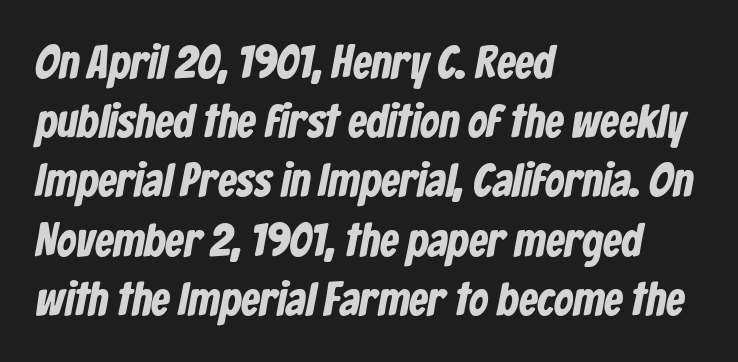
The image shows 47 px bold, condensed sans-serif type; set left-aligned, normal line spacing (1.26x), normal letter spacing, not underlined; low stroke contrast and a medium x-height.
